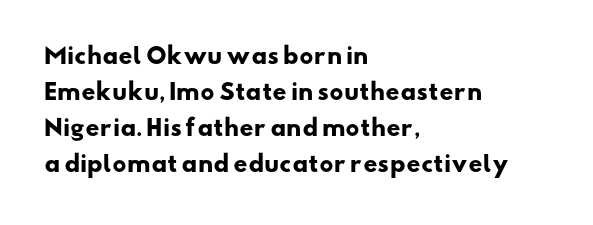
The image shows 22 px bold type; set left-aligned, normal line spacing (1.64x), normal letter spacing, not underlined.
